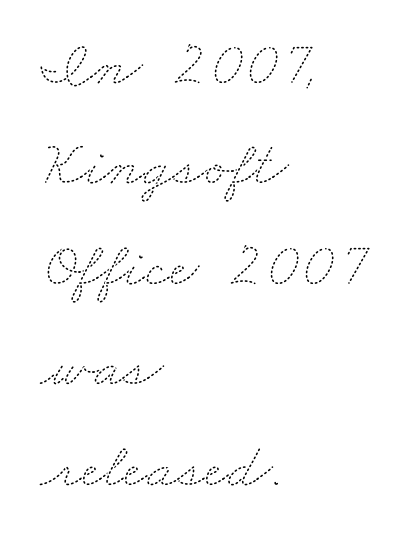
Q: Is the text bold? A: No.
Q: Is the text underlined? A: No.
Q: How is the paragraph aligned? A: Left-aligned.
Q: Is the spacing between letters normal or unusually wide? A: Normal.
Q: Is the spacing between lines tight, normal or loose? A: Normal.
Q: Width (condensed, normal, or wide)? A: Wide.
Q: Stroke contrast? A: Medium.
Q: x-height? A: Small.
Q: Monospaced? A: No.
